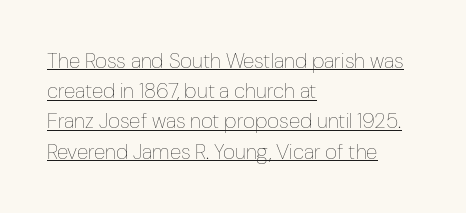
The image shows 21 px text type, upright; set left-aligned, normal line spacing (1.44x), normal letter spacing, underlined.
